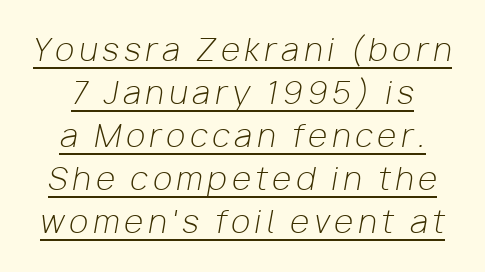
{"italic": "yes", "lean": "right", "slant_degrees": 10, "bold": "no", "weight": "light", "width": "normal", "stroke_contrast": "low", "x_height": "medium", "monospaced": "no", "underline": "yes", "line_spacing": "normal", "line_spacing_ratio": 1.39, "glyph_px": 31}
